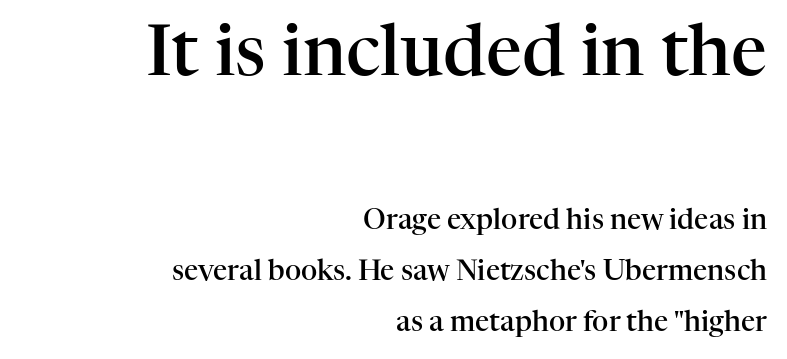
Glyph-to-glyph distance matches everyday printed text. This is the in-between weight designers call semibold or demi. These lines are composed in type with serifs. Larger block? The one above; the one below is distinctly smaller.
